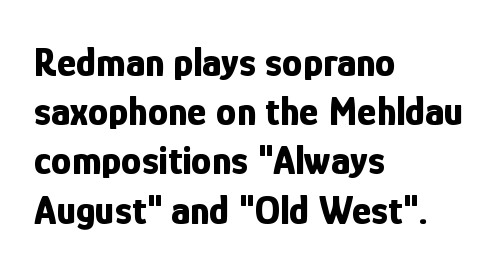
Q: Is the text bold? A: Yes.
Q: Is the text italic (slanted)? A: No, it is upright.
Q: Is the typeface a serif or a sans-serif typeface? A: Sans-serif.
Q: Is the text underlined? A: No.
Q: How is the paragraph aligned? A: Left-aligned.
Q: Is the spacing between letters normal or unusually wide? A: Normal.
Q: Width (condensed, normal, or wide)? A: Condensed.
Q: Stroke contrast? A: Low.
Q: x-height? A: Medium.
Q: Monospaced? A: No.
